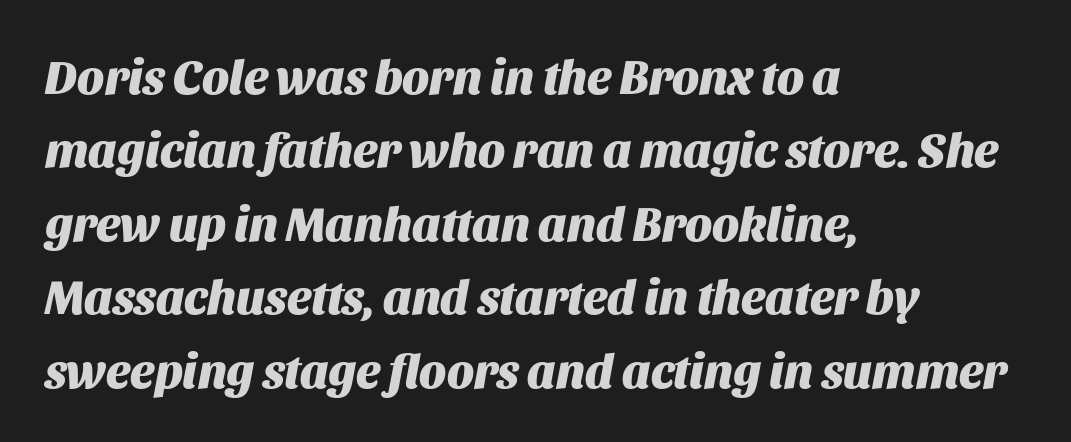
Q: Is the text bold? A: Yes.
Q: Is the text italic (slanted)? A: Yes, it leans right by about 11 degrees.
Q: Is the text underlined? A: No.
Q: How is the paragraph aligned? A: Left-aligned.
Q: Is the spacing between letters normal or unusually wide? A: Normal.
Q: Is the spacing between lines tight, normal or loose? A: Normal.
Q: Width (condensed, normal, or wide)? A: Normal.
Q: Stroke contrast? A: Medium.
Q: x-height? A: Large.
Q: Monospaced? A: No.
